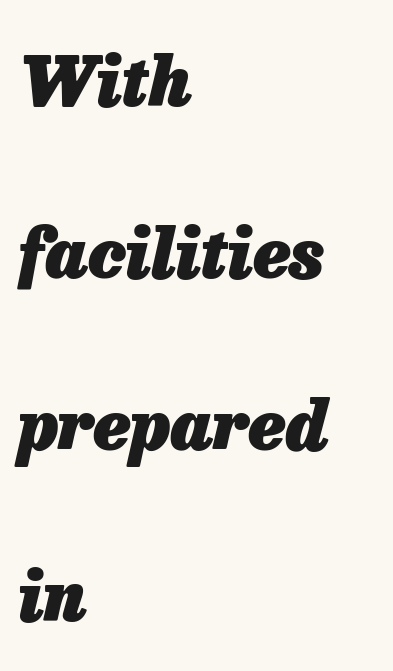
Left-aligned paragraph, ragged on the right. Each glyph is drawn with heavy, bold strokes. This sample uses an oblique cut, with every glyph tilted off the vertical. The area under the type is left untouched.
